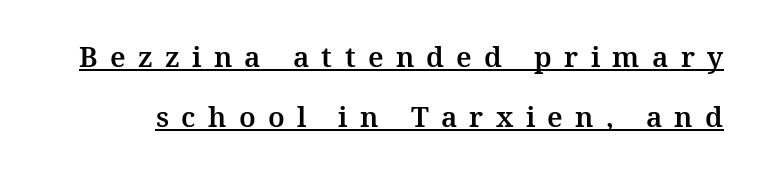
{"serif": "yes", "italic": "no", "width": "normal", "stroke_contrast": "medium", "x_height": "medium", "monospaced": "no", "underline": "yes", "line_spacing": "loose", "line_spacing_ratio": 2.14, "letter_spacing": "wide", "letter_spacing_em": 0.44, "glyph_px": 28}
